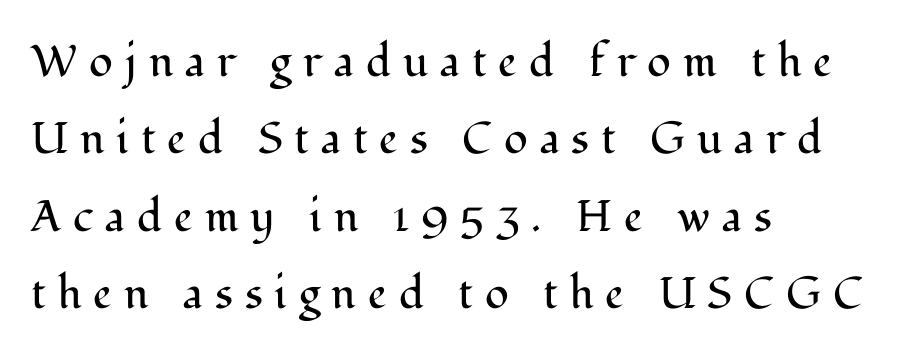
{"serif": "yes", "italic": "no", "bold": "no", "weight": "regular", "width": "normal", "stroke_contrast": "medium", "x_height": "medium", "monospaced": "no", "underline": "no", "align": "left", "line_spacing_ratio": 1.76, "letter_spacing": "wide", "letter_spacing_em": 0.27, "glyph_px": 44}
